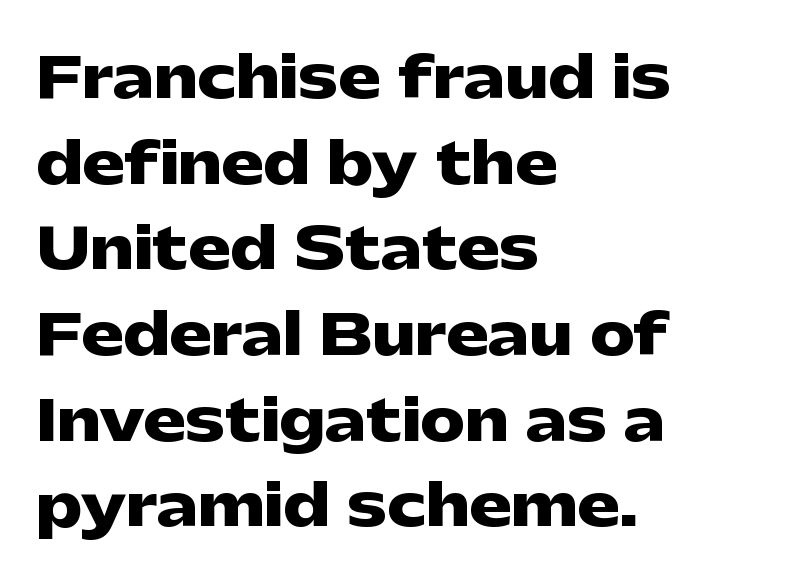
The line-height multiplier appears to be the usual default. The letters advance in unequal steps, a hallmark of proportional type. There is no visible air inserted between adjacent glyphs. Unlike italic type, these characters show no tilt at all. Letterform terminals end flat and unadorned throughout the passage. These lines carry a lot of weight — the face is fully bold.
